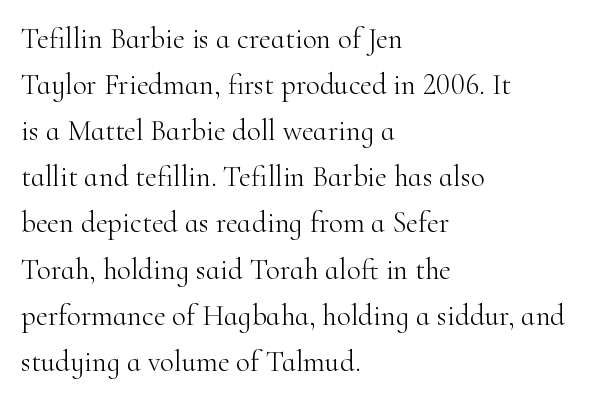
Q: Is the text bold? A: No.
Q: Is the text italic (slanted)? A: No, it is upright.
Q: Is the typeface a serif or a sans-serif typeface? A: Serif.
Q: Is the text underlined? A: No.
Q: How is the paragraph aligned? A: Left-aligned.
Q: Is the spacing between letters normal or unusually wide? A: Normal.
Q: Is the spacing between lines tight, normal or loose? A: Normal.
Q: Width (condensed, normal, or wide)? A: Normal.
Q: Stroke contrast? A: High.
Q: x-height? A: Small.
Q: Monospaced? A: No.
